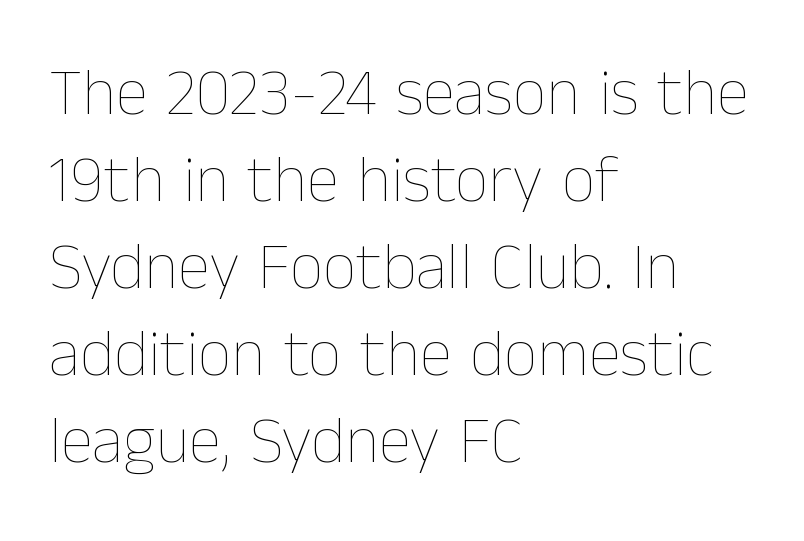
Q: Is the text bold? A: No.
Q: Is the text italic (slanted)? A: No, it is upright.
Q: Is the text underlined? A: No.
Q: How is the paragraph aligned? A: Left-aligned.
Q: Is the spacing between letters normal or unusually wide? A: Normal.
Q: Is the spacing between lines tight, normal or loose? A: Normal.
Q: Width (condensed, normal, or wide)? A: Normal.
Q: Stroke contrast? A: Low.
Q: x-height? A: Medium.
Q: Monospaced? A: No.
